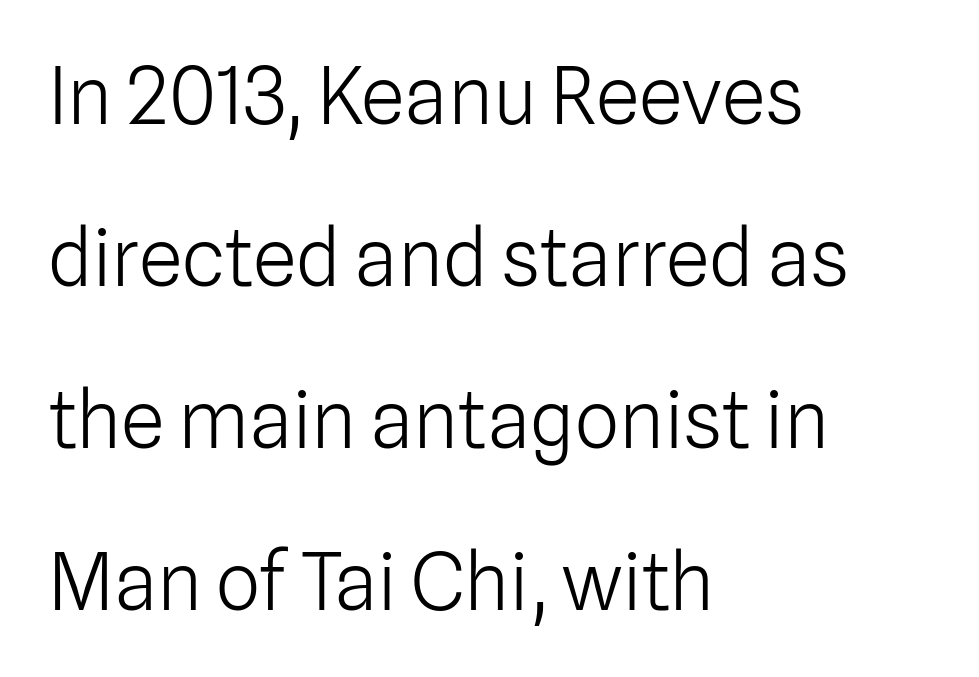
The image shows 79 px light sans-serif type, upright; set left-aligned, loose line spacing (2.05x), normal letter spacing, not underlined; low stroke contrast and a medium x-height.
